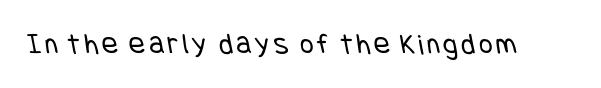
Q: Is the text bold? A: No.
Q: Is the typeface a serif or a sans-serif typeface? A: Sans-serif.
Q: Is the text underlined? A: No.
Q: Width (condensed, normal, or wide)? A: Condensed.
Q: Stroke contrast? A: Low.
Q: x-height? A: Large.
